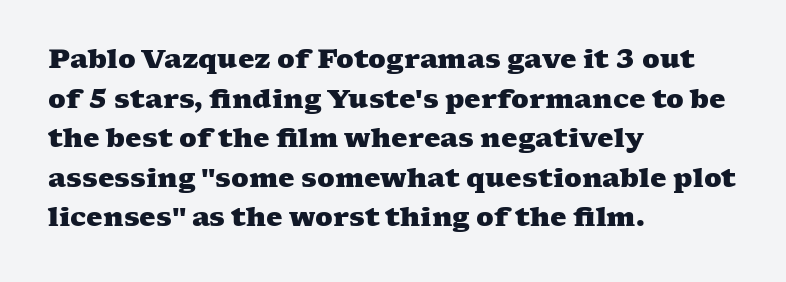
{"bold": "yes", "underline": "no", "align": "left", "line_spacing": "normal", "line_spacing_ratio": 1.52, "letter_spacing": "normal", "letter_spacing_em": 0.0, "glyph_px": 26}
